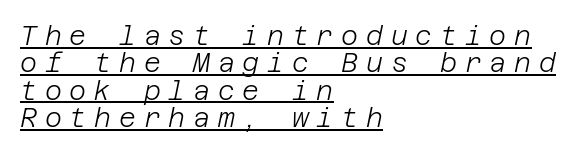
Q: Is the text bold? A: No.
Q: Is the text italic (slanted)? A: Yes, it leans right by about 12 degrees.
Q: Is the text underlined? A: Yes.
Q: How is the paragraph aligned? A: Left-aligned.
Q: Is the spacing between letters normal or unusually wide? A: Unusually wide.
Q: Is the spacing between lines tight, normal or loose? A: Tight.
